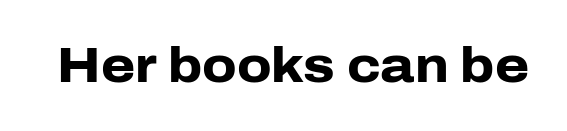
The image shows 49 px heavy sans-serif type, upright; set normal letter spacing, not underlined; low stroke contrast and a medium x-height.
